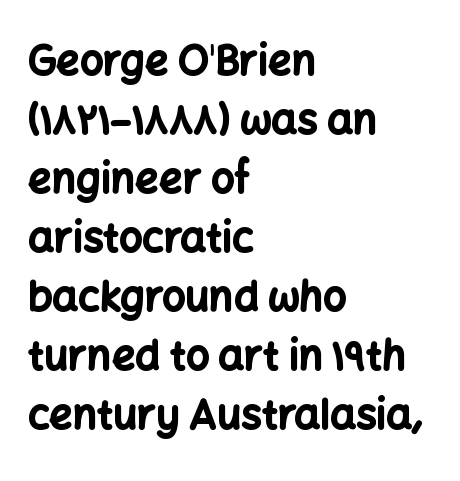
Q: Is the text bold? A: Yes.
Q: Is the text italic (slanted)? A: No, it is upright.
Q: Is the typeface a serif or a sans-serif typeface? A: Sans-serif.
Q: Is the text underlined? A: No.
Q: How is the paragraph aligned? A: Left-aligned.
Q: Is the spacing between letters normal or unusually wide? A: Normal.
Q: Is the spacing between lines tight, normal or loose? A: Normal.
Q: Width (condensed, normal, or wide)? A: Normal.
Q: Stroke contrast? A: Low.
Q: x-height? A: Medium.
Q: Monospaced? A: No.
